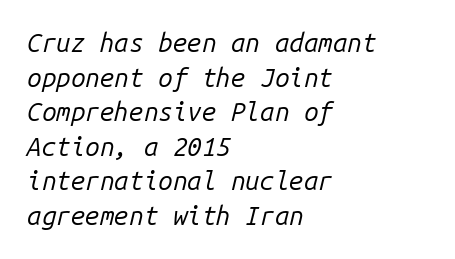
Every row of glyphs begins at an identical x-position on the left. Heaviness? Minimal to ordinary, like unemphasized prose. Looking at the ascenders, they clearly lean. The strip under each line holds only bare page. A normal amount of white space separates one row of letters from the next. In terms of letterspacing, this is plain default setting.
